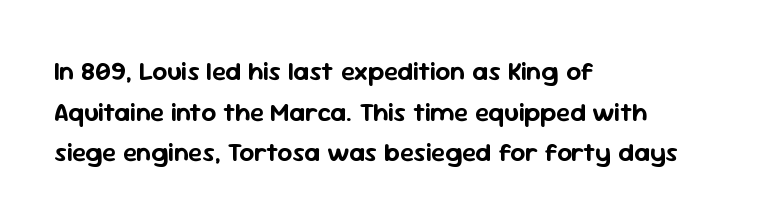
This rendering features lettering with no underline. How are the letters spaced? Ordinarily, with no added tracking. The setting favours the left margin, as ordinary paragraphs usually do. Does the lettering tilt? It doesn't — this is upright. Summary of vertical rhythm: regular, with standard interline spacing.
